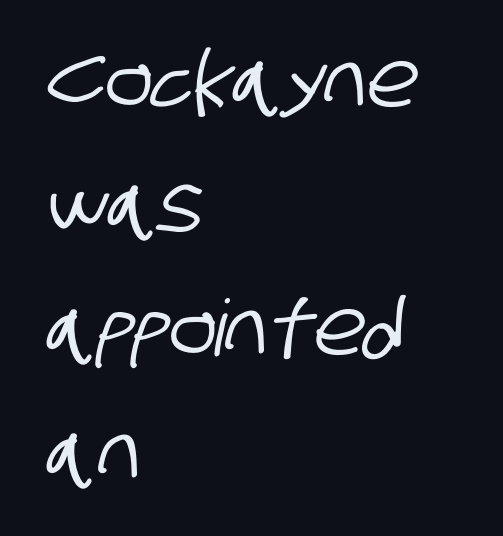
The image shows 78 px condensed sans-serif type; set left-aligned, normal line spacing (1.59x), normal letter spacing, not underlined; low stroke contrast and a large x-height.
